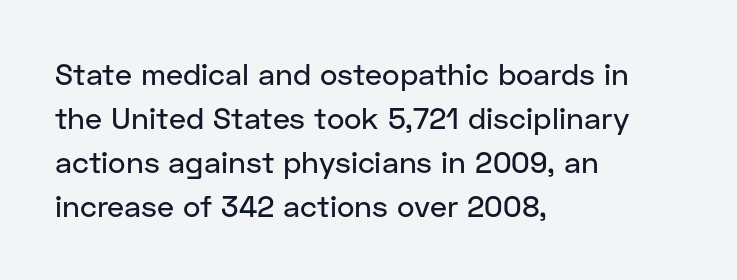
The zone under the glyphs is completely vacant. Nothing unusual about the tracking: characters are spaced as the font intends. Regular leading. Each letter keeps its own natural width here, so spacing adapts to shape.
